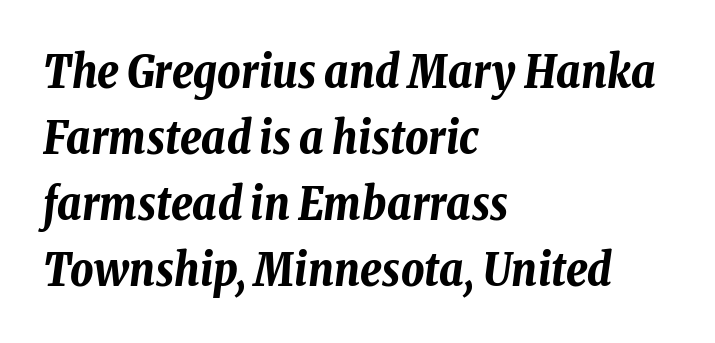
The image shows 45 px bold, condensed type, italic (leaning right); set left-aligned, normal line spacing (1.47x), normal letter spacing, not underlined; low stroke contrast and a medium x-height.
